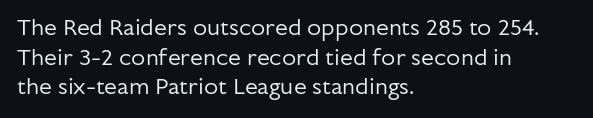
The image shows 23 px text type, upright; set left-aligned, normal line spacing (1.29x), normal letter spacing, not underlined.
